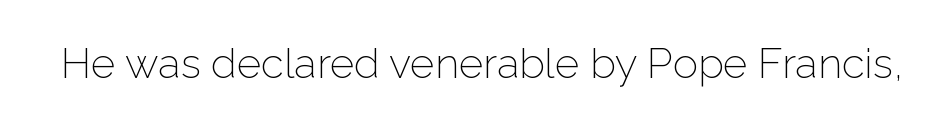
Descender tails drop into unmarked territory. The typeface chosen for these lines omits serifs. This is not heavy type; no bold has been used. Observe the ordinary spacing: letters are neighbours, not strangers. Tall strokes in this sample are plumb rather than angled.
